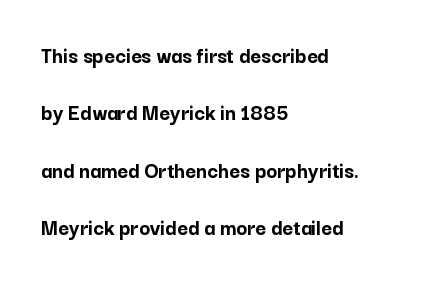
The line texture is even and compact thanks to regular tracking. The space directly below the letters is spotless. Bold? Absolutely — the strokes are thick and heavy. The typography opts for an upright posture over an oblique one. Compared with typical paragraphs, the rows here are farther apart. A student would call this left alignment; a typographer would say flush left, rag right.
